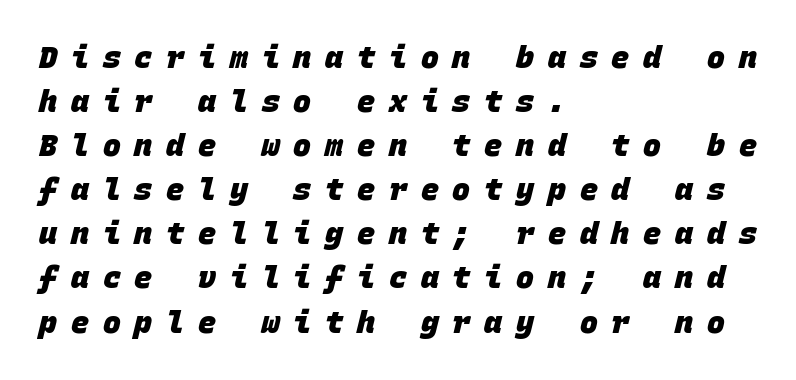
Q: Is the text bold? A: Yes.
Q: Is the typeface a serif or a sans-serif typeface? A: Sans-serif.
Q: Is the text underlined? A: No.
Q: How is the paragraph aligned? A: Left-aligned.
Q: Is the spacing between letters normal or unusually wide? A: Unusually wide.
Q: Is the spacing between lines tight, normal or loose? A: Normal.
Q: Width (condensed, normal, or wide)? A: Normal.
Q: Stroke contrast? A: Low.
Q: x-height? A: Large.
Q: Monospaced? A: Yes.
